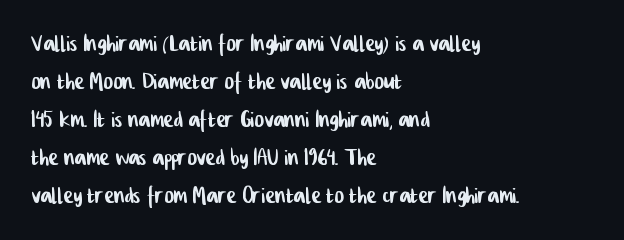
Q: Is the typeface a serif or a sans-serif typeface? A: Sans-serif.
Q: Is the text underlined? A: No.
Q: How is the paragraph aligned? A: Left-aligned.
Q: Is the spacing between letters normal or unusually wide? A: Normal.
Q: Is the spacing between lines tight, normal or loose? A: Normal.
Q: Width (condensed, normal, or wide)? A: Condensed.
Q: Stroke contrast? A: Low.
Q: x-height? A: Medium.
Q: Monospaced? A: No.
